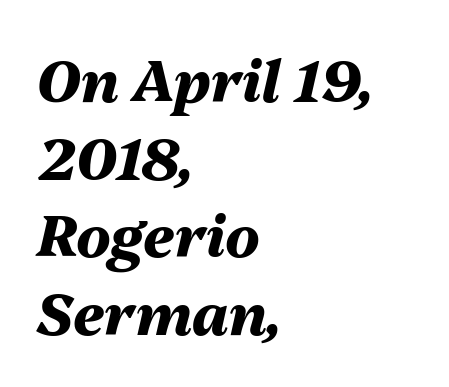
{"italic": "yes", "lean": "right", "slant_degrees": 13, "bold": "yes", "weight": "heavy", "width": "normal", "stroke_contrast": "medium", "x_height": "medium", "monospaced": "no", "underline": "no", "align": "left", "line_spacing": "normal", "line_spacing_ratio": 1.36, "letter_spacing": "normal", "letter_spacing_em": 0.0, "glyph_px": 57}
